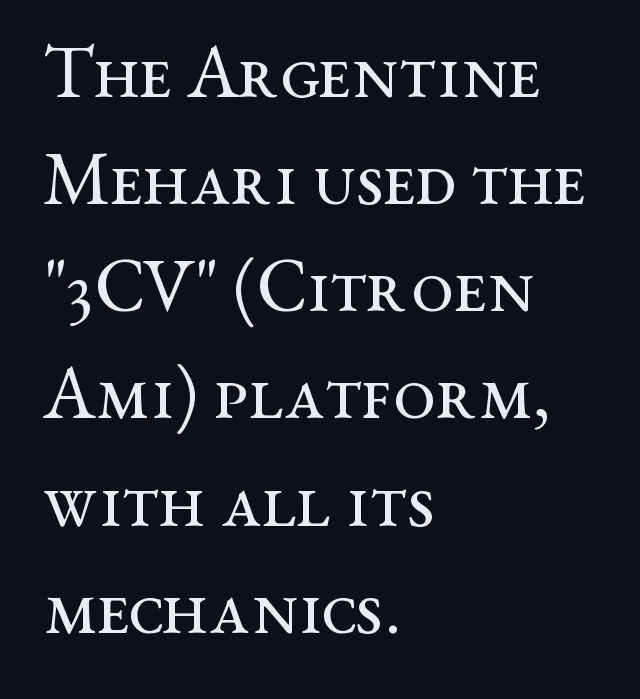
The space beneath each line is pristine and unruled. The face used here is rendered with its standard letterfit. The specimen reads as upright at a glance. Each stroke keeps to a modest, everyday thickness or less. Layout note: lines flush left. Think of a printed novel: that variable character pitch is what you see here.
